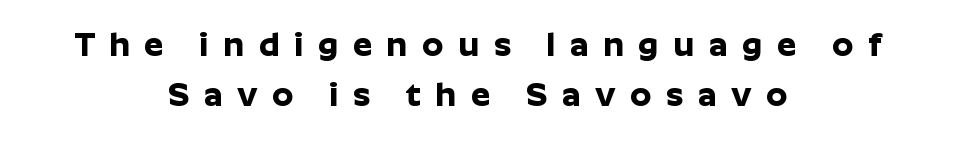
{"serif": "no", "italic": "no", "bold": "yes", "weight": "bold", "width": "normal", "stroke_contrast": "low", "x_height": "medium", "monospaced": "no", "underline": "no", "align": "center", "line_spacing": "normal", "line_spacing_ratio": 1.46, "letter_spacing": "wide", "letter_spacing_em": 0.43, "glyph_px": 34}
